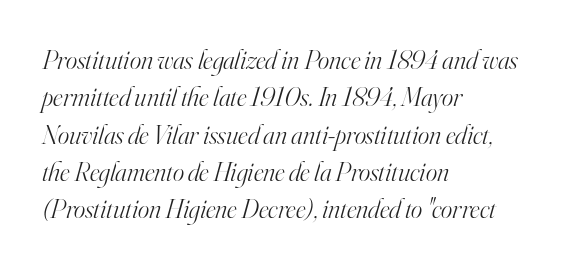
The image shows 27 px text type, italic (leaning right); set left-aligned, normal line spacing (1.38x), normal letter spacing, not underlined.
